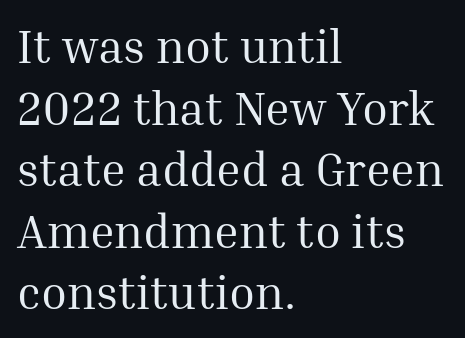
{"serif": "yes", "italic": "no", "bold": "no", "weight": "regular", "width": "normal", "stroke_contrast": "medium", "x_height": "medium", "monospaced": "no", "underline": "no", "align": "left", "line_spacing": "normal", "line_spacing_ratio": 1.31, "letter_spacing": "normal", "letter_spacing_em": 0.0, "glyph_px": 47}
